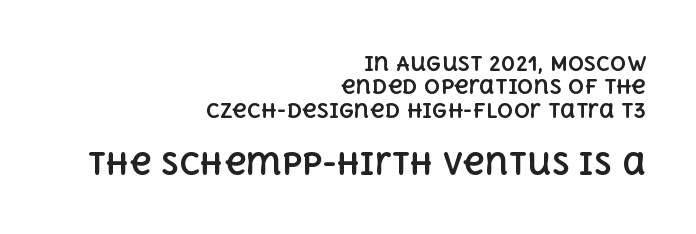
{"italic": "no", "bold": "yes", "weight": "bold", "width": "normal", "x_height": "large", "monospaced": "no", "underline": "no", "align": "right", "line_spacing_ratio": 1.17, "letter_spacing": "normal", "letter_spacing_em": 0.0, "larger_block": "second", "size_ratio": 1.5, "glyph_px": 30}
